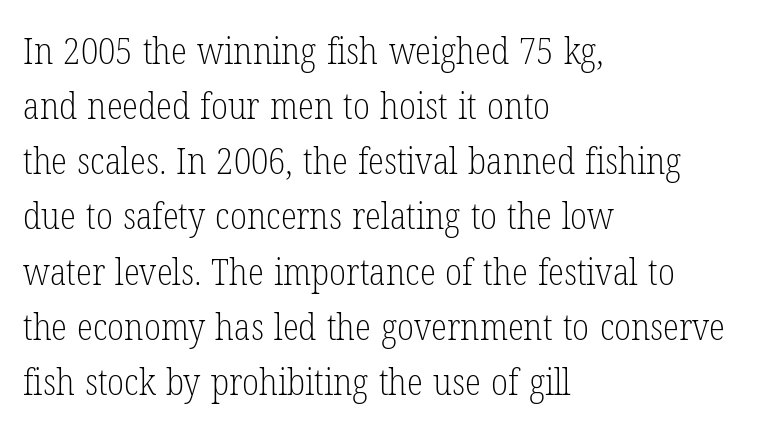
{"serif": "yes", "italic": "no", "bold": "no", "weight": "light", "width": "condensed", "stroke_contrast": "low", "x_height": "medium", "monospaced": "no", "underline": "no", "align": "left", "line_spacing": "normal", "line_spacing_ratio": 1.49, "letter_spacing": "normal", "letter_spacing_em": 0.0, "glyph_px": 37}
